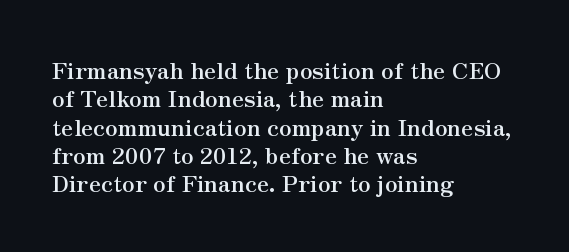
Plain, unruled lines of type. Heft: maximum for text — a bold. The tracking reads as untouched default to a designer's eye. Nope, not italic — everything's standing straight.
